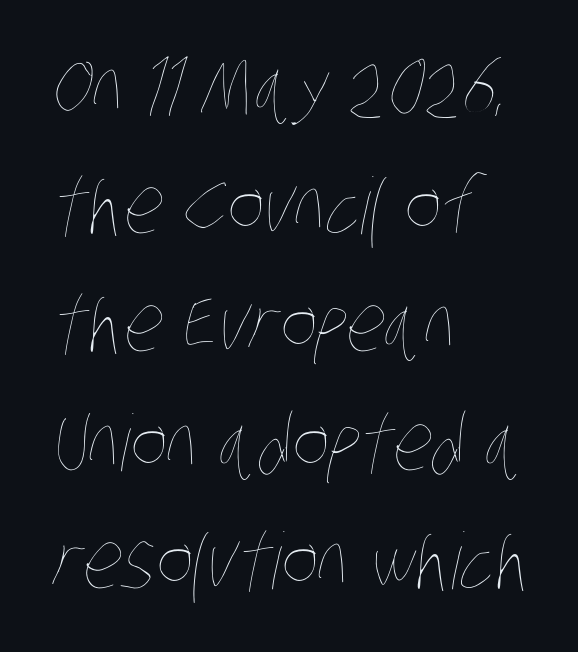
The image shows 78 px thin, condensed type; set left-aligned, normal line spacing (1.52x), normal letter spacing, not underlined; low stroke contrast and a large x-height.
